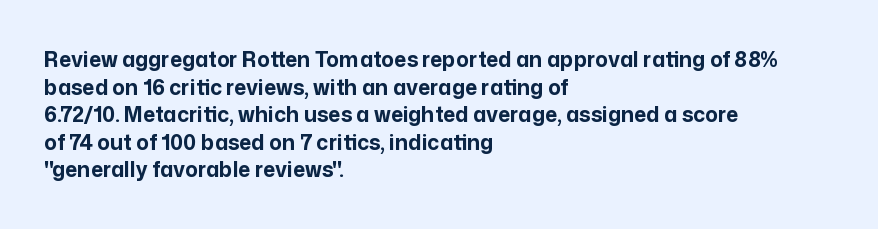
Q: Is the text bold? A: Yes.
Q: Is the text italic (slanted)? A: No, it is upright.
Q: Is the text underlined? A: No.
Q: How is the paragraph aligned? A: Left-aligned.
Q: Is the spacing between letters normal or unusually wide? A: Normal.
Q: Is the spacing between lines tight, normal or loose? A: Normal.
